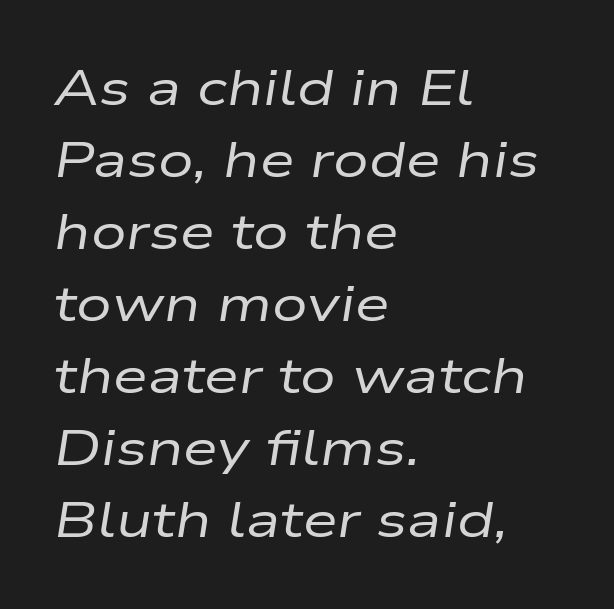
Q: Is the text bold? A: No.
Q: Is the text italic (slanted)? A: Yes, it leans right by about 9 degrees.
Q: Is the text underlined? A: No.
Q: How is the paragraph aligned? A: Left-aligned.
Q: Is the spacing between letters normal or unusually wide? A: Normal.
Q: Is the spacing between lines tight, normal or loose? A: Normal.
Q: Width (condensed, normal, or wide)? A: Wide.
Q: Stroke contrast? A: Low.
Q: x-height? A: Medium.
Q: Monospaced? A: No.
